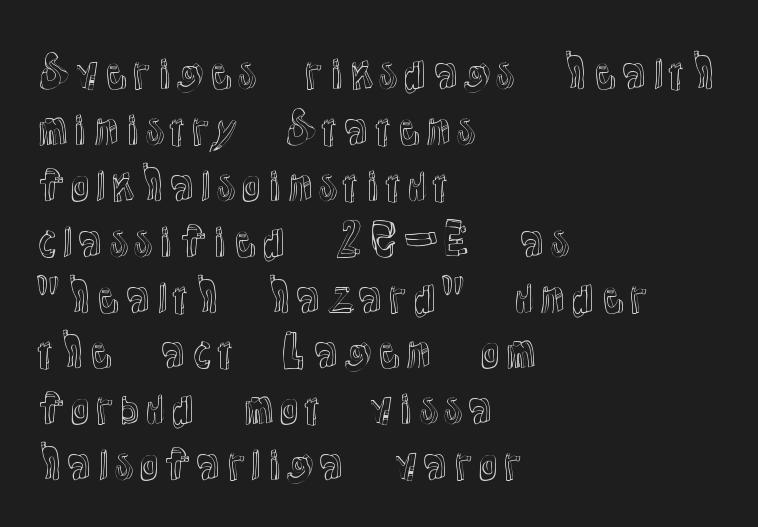
Q: Is the text italic (slanted)? A: No, it is upright.
Q: Is the text underlined? A: No.
Q: How is the paragraph aligned? A: Left-aligned.
Q: Is the spacing between letters normal or unusually wide? A: Normal.
Q: Is the spacing between lines tight, normal or loose? A: Normal.
Q: Width (condensed, normal, or wide)? A: Normal.
Q: x-height? A: Medium.
Q: Monospaced? A: No.
